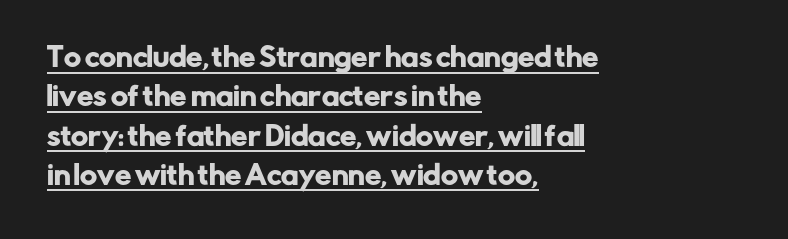
Q: Is the text italic (slanted)? A: No, it is upright.
Q: Is the text underlined? A: Yes.
Q: How is the paragraph aligned? A: Left-aligned.
Q: Is the spacing between letters normal or unusually wide? A: Normal.
Q: Is the spacing between lines tight, normal or loose? A: Normal.
